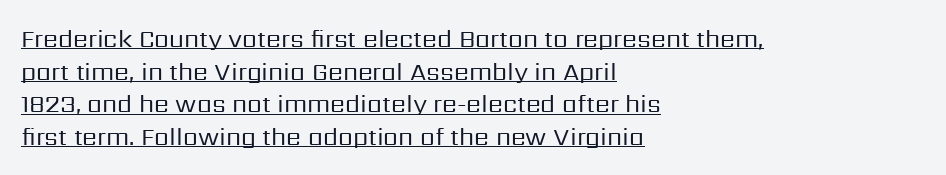
The image shows 24 px text type, upright; set left-aligned, normal line spacing (1.36x), normal letter spacing, underlined.
